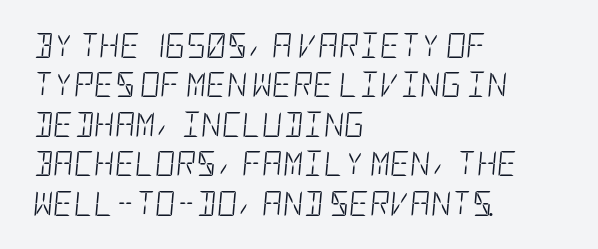
The image shows 25 px text type, italic (leaning right); set left-aligned, normal line spacing (1.58x), normal letter spacing, not underlined.
